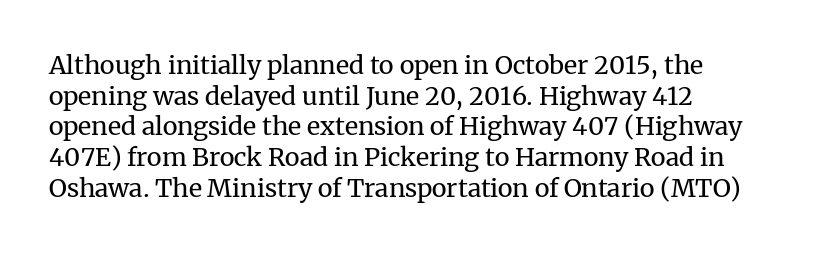
{"italic": "no", "bold": "no", "underline": "no", "align": "left", "line_spacing_ratio": 1.23, "letter_spacing": "normal", "letter_spacing_em": 0.0, "glyph_px": 25}
